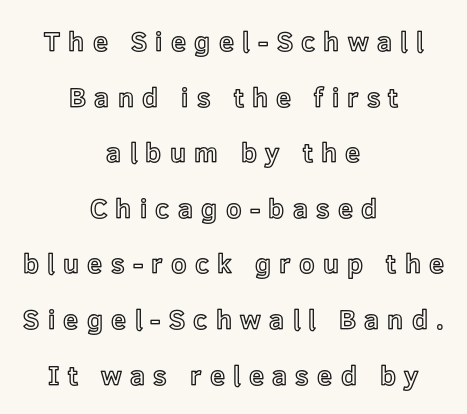
Q: Is the text italic (slanted)? A: No, it is upright.
Q: Is the text underlined? A: No.
Q: How is the paragraph aligned? A: Centered.
Q: Is the spacing between letters normal or unusually wide? A: Unusually wide.
Q: Is the spacing between lines tight, normal or loose? A: Loose.
